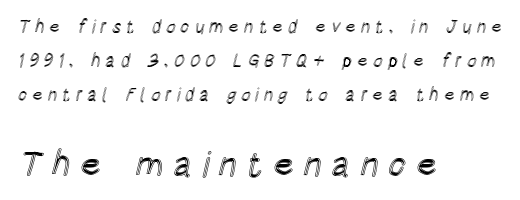
Q: Is the text italic (slanted)? A: Yes.
Q: Is the text underlined? A: No.
Q: How is the paragraph aligned? A: Left-aligned.
Q: Is the spacing between letters normal or unusually wide? A: Unusually wide.
Q: Which block of text is set in a larger size, the first (top) or the second (bottom)? A: The second (bottom) one.
Q: Width (condensed, normal, or wide)? A: Condensed.
Q: x-height? A: Large.
Q: Monospaced? A: No.
